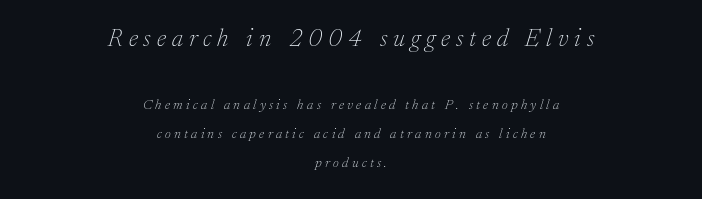
The image shows 25 px text type, italic (leaning right); set centered, loose line spacing (2.06x), unusually wide letter spacing (+0.24 em), not underlined; the first (top) block is 1.79x larger.
